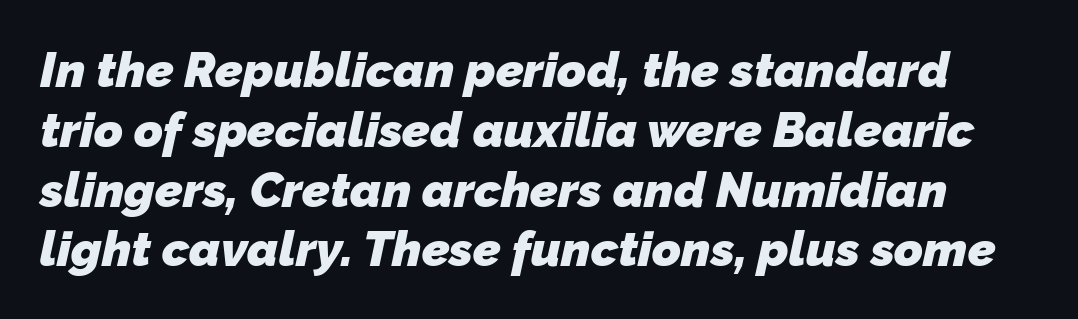
Here the glyphs are tracked normally, forming tight word shapes. This is sans-serif lettering, the kind often seen on screens and signage. The passage shown is typed in a proportional face where columns would drift. Words float on clear page, feet unadorned.
